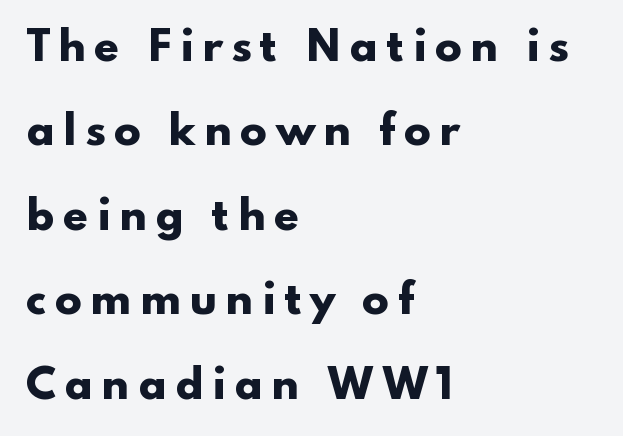
{"serif": "no", "italic": "no", "bold": "yes", "weight": "heavy", "width": "wide", "stroke_contrast": "low", "x_height": "small", "monospaced": "no", "underline": "no", "align": "left", "line_spacing": "loose", "line_spacing_ratio": 2.11, "letter_spacing": "wide", "letter_spacing_em": 0.2, "glyph_px": 40}
